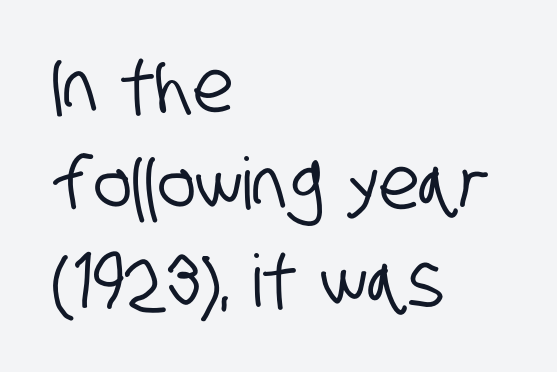
The image shows 72 px condensed sans-serif type; set left-aligned, normal line spacing (1.35x), normal letter spacing, not underlined; low stroke contrast and a large x-height.
